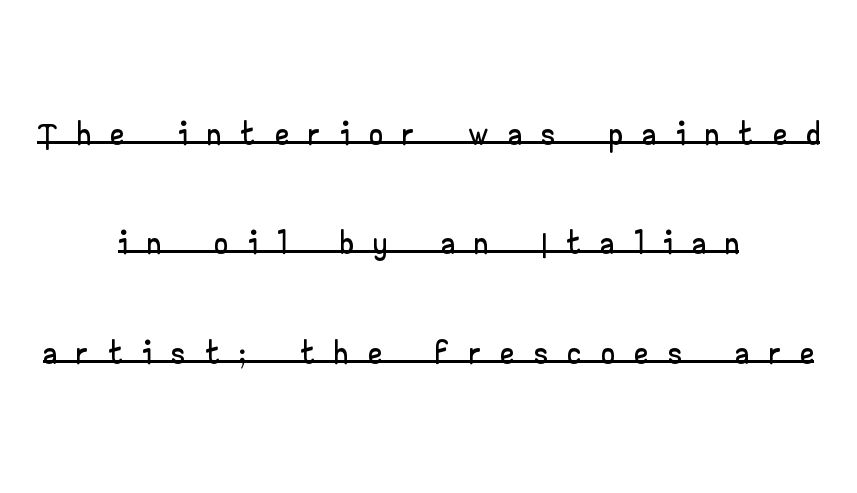
Teacher's note: observe the equal gaps on both sides — that is centered alignment. The letters stand straight up with perfectly vertical stems. Has an underline been added? It has. Reading down the column, the eye jumps a long way to each next line. Each letter's strokes conclude bluntly, with no projecting serifs. This sample has the flowing, uneven cadence of proportional lettering.
